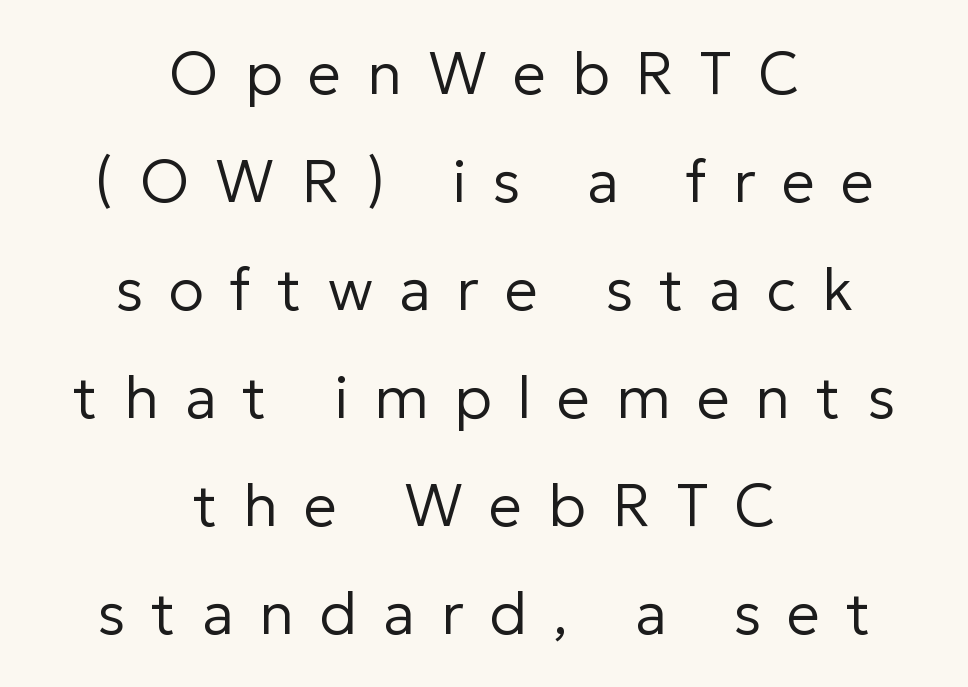
Bare-footed words on every line. The lines are quadded center. Here the designer chose a conventional face with non-uniform glyph widths. Unlike a traditional serif, this face leaves its strokes unadorned. Letters have the restrained weight of plain body copy at most.
